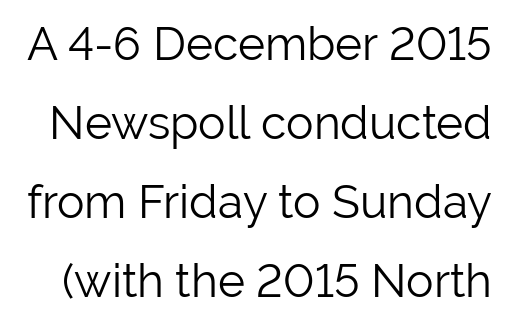
The image shows 46 px light sans-serif type, upright; set line spacing 1.72x, normal letter spacing, not underlined; low stroke contrast and a medium x-height.
